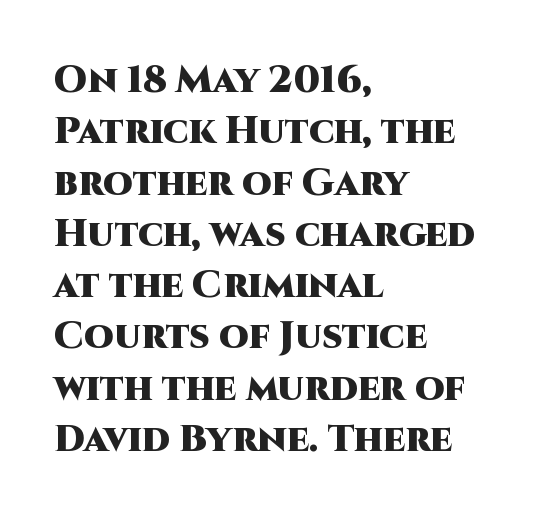
The rendering keeps characters at their native spacing. These lines stack with their left ends in a neat column. Students, this is bold: see how much ink each stroke carries. Nothing sits at the stroke ends, so this counts as sans-serif.
